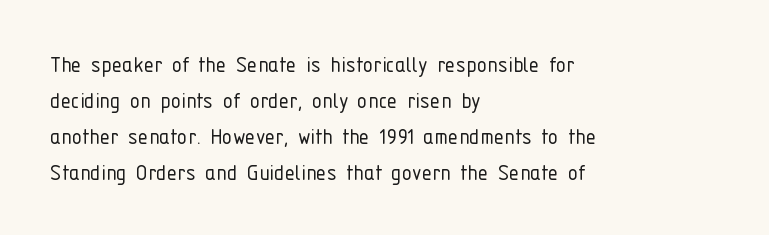
Q: Is the text bold? A: No.
Q: Is the text italic (slanted)? A: No, it is upright.
Q: Is the text underlined? A: No.
Q: How is the paragraph aligned? A: Left-aligned.
Q: Is the spacing between letters normal or unusually wide? A: Normal.
Q: Is the spacing between lines tight, normal or loose? A: Normal.
